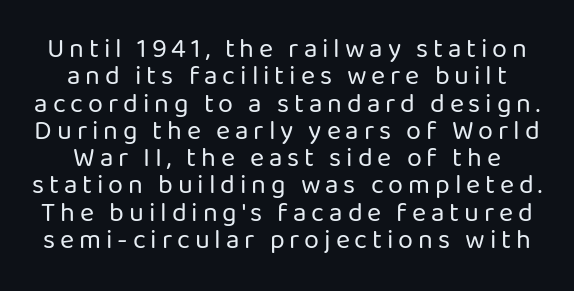
The image shows 27 px text type, upright; set centered, tight line spacing (1.01x), not underlined.
